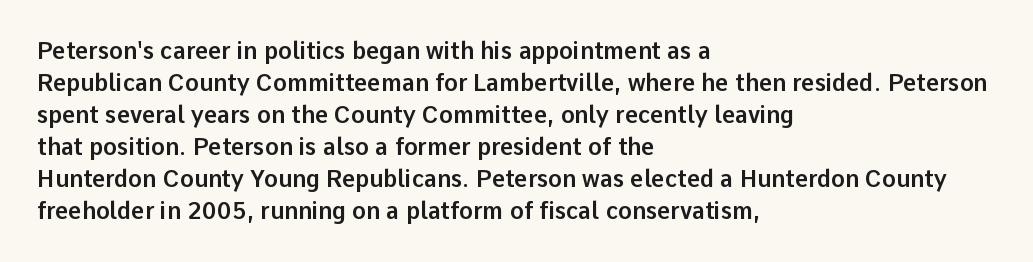
Q: Is the text italic (slanted)? A: No, it is upright.
Q: Is the text underlined? A: No.
Q: How is the paragraph aligned? A: Left-aligned.
Q: Is the spacing between letters normal or unusually wide? A: Normal.
Q: Is the spacing between lines tight, normal or loose? A: Normal.
